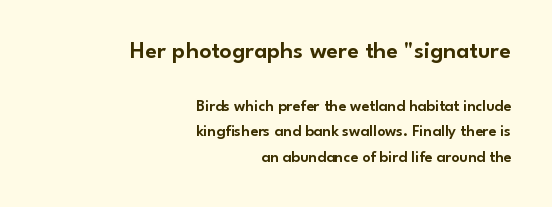
The image shows 24 px text type, upright; set right-aligned, normal line spacing (1.6x), normal letter spacing, not underlined; the first (top) block is 1.5x larger.
